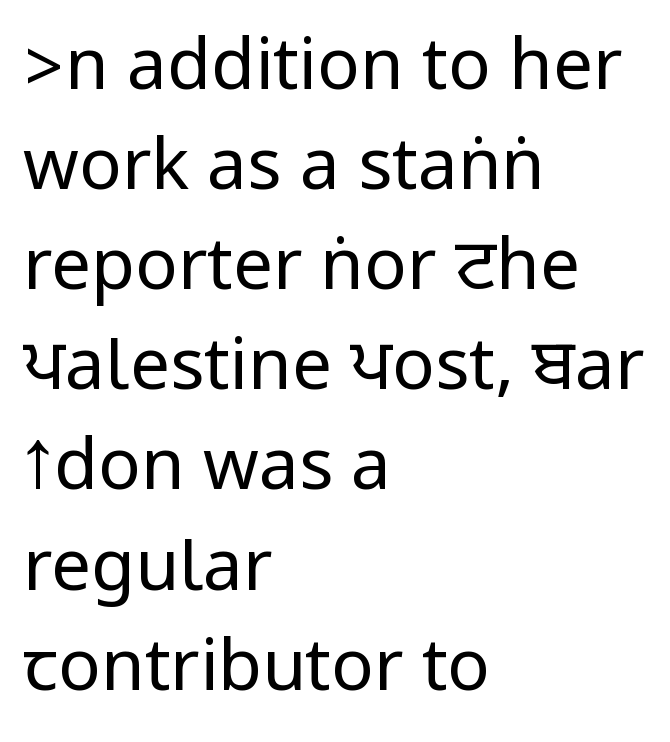
{"serif": "no", "italic": "no", "bold": "no", "weight": "regular", "width": "condensed", "stroke_contrast": "low", "underline": "no", "align": "left", "line_spacing": "normal", "line_spacing_ratio": 1.41, "letter_spacing": "normal", "letter_spacing_em": 0.0, "glyph_px": 71}
